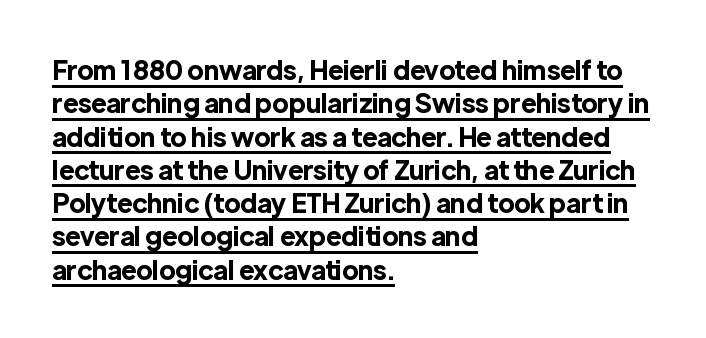
The rows are spaced the way most documents space them. The face used here appears with an underline applied. The tracking reads as untouched default to a designer's eye. Set as a true bold cut, around the 700 mark. Short and long lines alike share a common starting point at left. A roman cut, with each character standing at attention.
